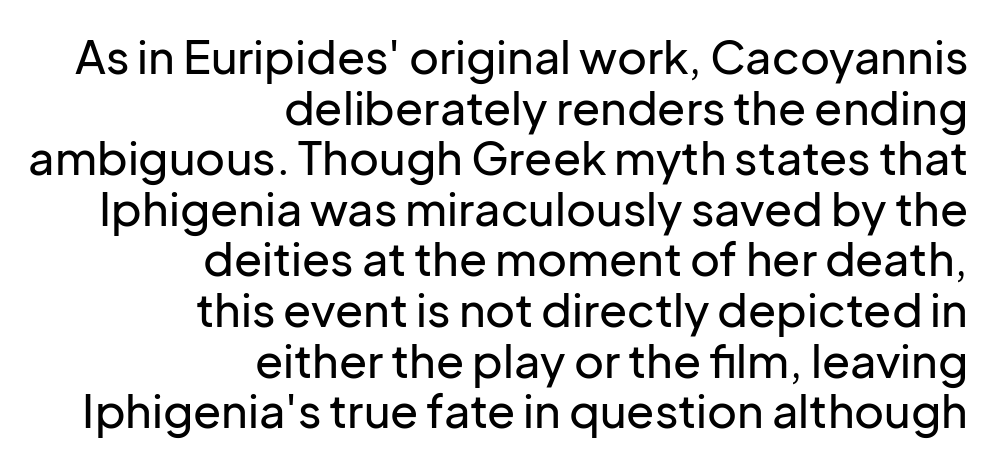
{"serif": "no", "italic": "no", "width": "normal", "stroke_contrast": "low", "x_height": "medium", "monospaced": "no", "underline": "no", "align": "right", "line_spacing": "tight", "line_spacing_ratio": 1.1, "letter_spacing": "normal", "letter_spacing_em": 0.0, "glyph_px": 46}
